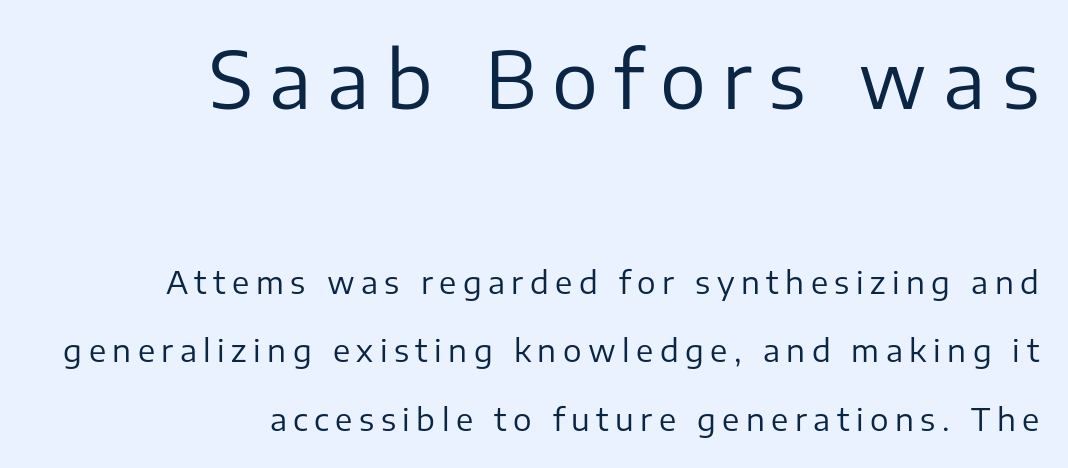
Q: Is the text bold? A: No.
Q: Is the text italic (slanted)? A: No, it is upright.
Q: Is the typeface a serif or a sans-serif typeface? A: Sans-serif.
Q: Is the text underlined? A: No.
Q: How is the paragraph aligned? A: Right-aligned.
Q: Is the spacing between letters normal or unusually wide? A: Unusually wide.
Q: Is the spacing between lines tight, normal or loose? A: Loose.
Q: Which block of text is set in a larger size, the first (top) or the second (bottom)? A: The first (top) one.
Q: Width (condensed, normal, or wide)? A: Normal.
Q: Stroke contrast? A: Low.
Q: x-height? A: Medium.
Q: Monospaced? A: No.
